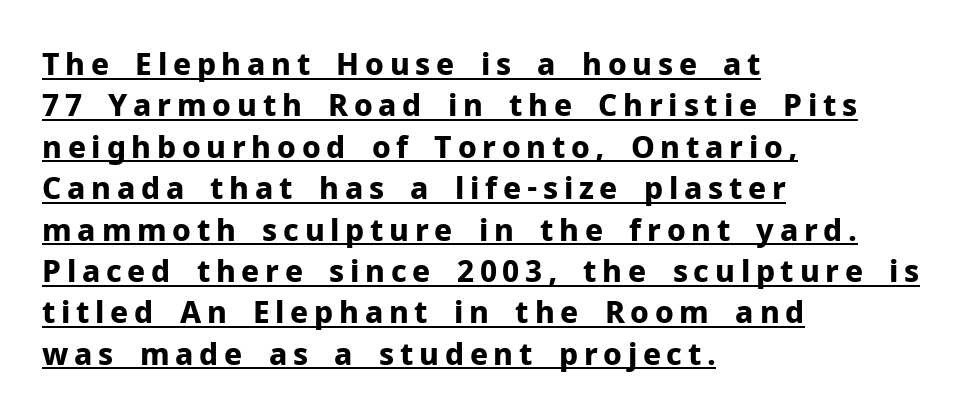
The image shows 30 px bold sans-serif type, upright; set left-aligned, normal line spacing (1.38x), underlined; low stroke contrast and a medium x-height.
